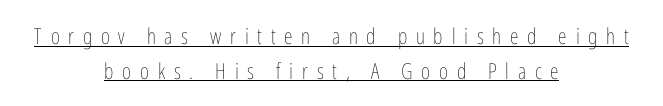
A continuous stroke trails under the words, as in a hyperlink. The paragraph has two soft edges and a firm central axis. You can tell it's not italic because the verticals are truly vertical. Each stroke keeps to a modest, everyday thickness or less. Does extra space separate the letters? Yes, quite a lot of it. How would I describe the line gaps? Plain and ordinary.
